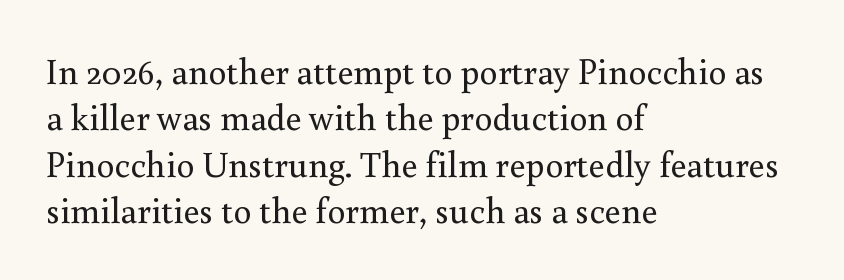
The image shows 36 px regular-weight serif type, upright; set left-aligned, normal line spacing (1.29x), normal letter spacing, not underlined; medium stroke contrast and a small x-height.
